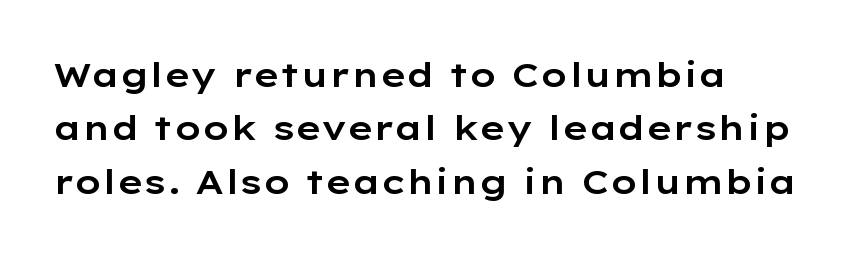
To sum up the face: it is a sans, with no serifs. The rendering anchors every line to the left-hand side. Every stem runs plumb, perpendicular to the baseline. Each letter keeps its own natural width here, so spacing adapts to shape.
